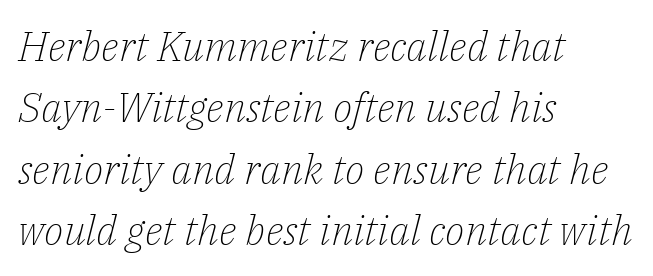
Q: Is the text bold? A: No.
Q: Is the text italic (slanted)? A: Yes, it leans right by about 14 degrees.
Q: Is the typeface a serif or a sans-serif typeface? A: Serif.
Q: Is the text underlined? A: No.
Q: How is the paragraph aligned? A: Left-aligned.
Q: Is the spacing between letters normal or unusually wide? A: Normal.
Q: Is the spacing between lines tight, normal or loose? A: Normal.
Q: Width (condensed, normal, or wide)? A: Normal.
Q: Stroke contrast? A: Low.
Q: x-height? A: Medium.
Q: Monospaced? A: No.
